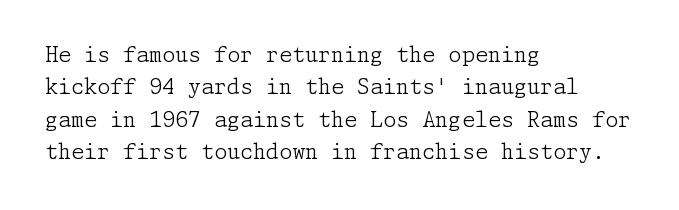
Words float on clear page, feet unadorned. Letters have the restrained weight of plain body copy at most. Horizontal alignment here is leftward, the default for most running prose. Whoever set this chose a conventional vertical rhythm. This sample uses an upright cut, with every glyph sitting square on the baseline.
